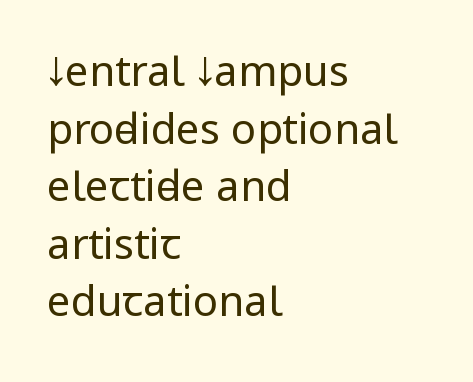
The image shows 42 px regular-weight, condensed sans-serif type, upright; set left-aligned, normal line spacing (1.37x), normal letter spacing, not underlined; low stroke contrast and a large x-height.
